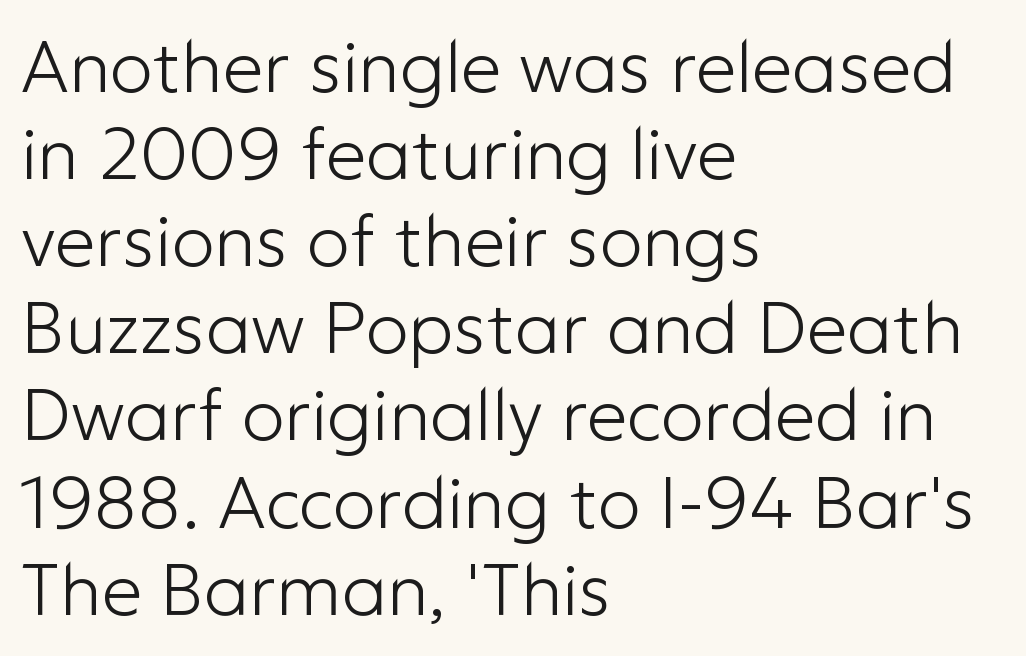
The type is set solid horizontally, with unmodified tracking. The typeface chosen for these lines omits serifs. Ascenders rise straight up at ninety degrees. Plain, unruled lines of type.
